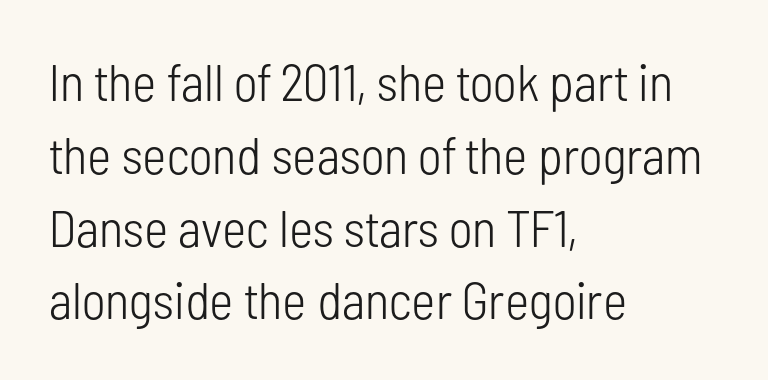
The image shows 52 px light, condensed sans-serif type, upright; set left-aligned, normal line spacing (1.4x), normal letter spacing, not underlined; low stroke contrast and a medium x-height.
